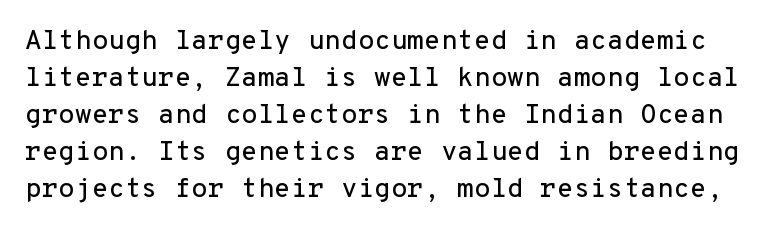
{"italic": "no", "underline": "no", "line_spacing": "normal", "line_spacing_ratio": 1.37, "letter_spacing": "normal", "letter_spacing_em": 0.0, "glyph_px": 27}
